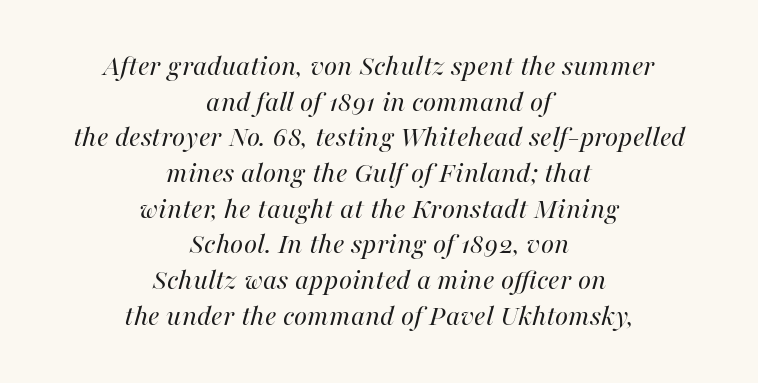
{"italic": "yes", "lean": "right", "slant_degrees": 16, "bold": "no", "weight": "regular", "width": "normal", "stroke_contrast": "high", "x_height": "medium", "monospaced": "no", "underline": "no", "align": "center", "line_spacing_ratio": 1.19, "letter_spacing": "normal", "letter_spacing_em": 0.0, "glyph_px": 30}
